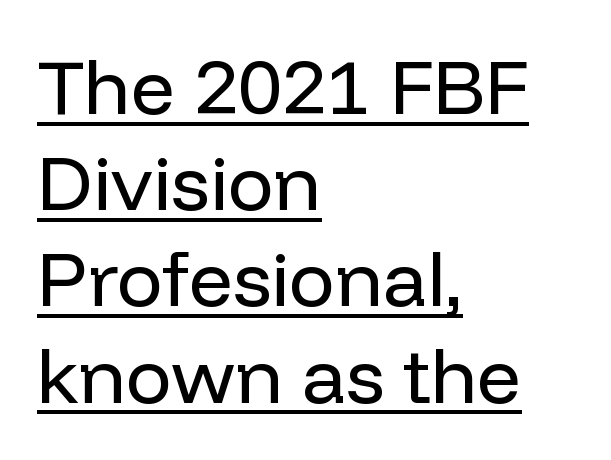
{"serif": "no", "italic": "no", "bold": "no", "weight": "regular", "width": "normal", "stroke_contrast": "low", "x_height": "medium", "monospaced": "no", "underline": "yes", "align": "left", "line_spacing": "normal", "line_spacing_ratio": 1.25, "letter_spacing": "normal", "letter_spacing_em": 0.0, "glyph_px": 77}
